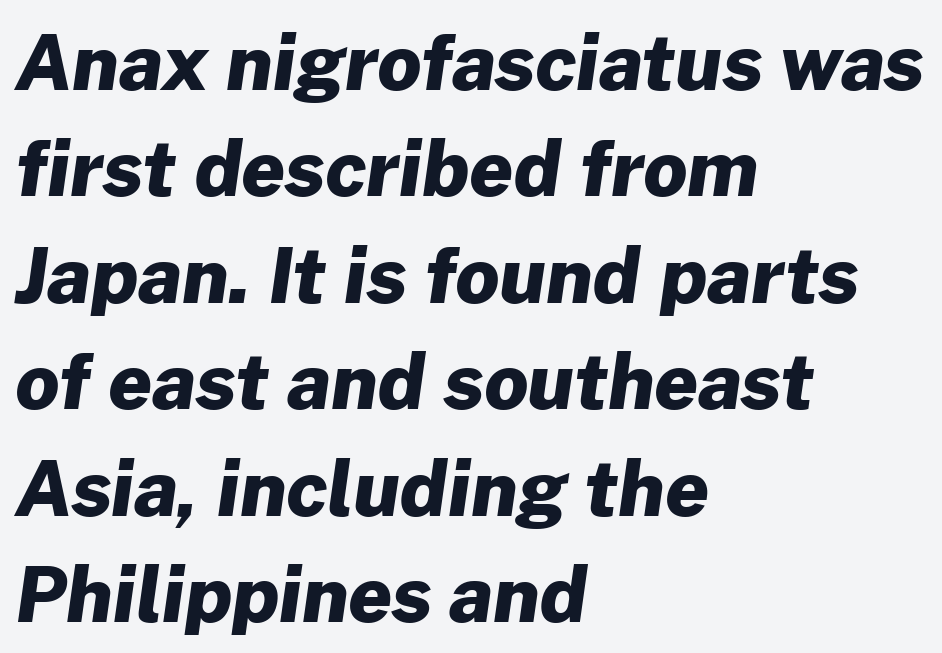
Q: Is the text bold? A: Yes.
Q: Is the typeface a serif or a sans-serif typeface? A: Sans-serif.
Q: Is the text underlined? A: No.
Q: How is the paragraph aligned? A: Left-aligned.
Q: Is the spacing between letters normal or unusually wide? A: Normal.
Q: Is the spacing between lines tight, normal or loose? A: Normal.
Q: Width (condensed, normal, or wide)? A: Normal.
Q: Stroke contrast? A: Low.
Q: x-height? A: Medium.
Q: Monospaced? A: No.
